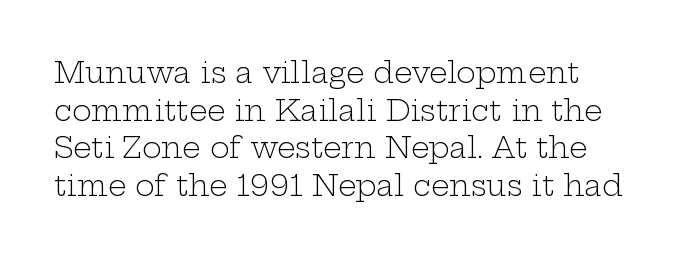
Is this a fixed-width face? No — the glyphs have proportional, varying widths. Default kerning and tracking; the words read as compact shapes. The font is comparable to plain body text, perhaps lighter. Does the type have serifs? Yes, each stem ends in a small foot.
